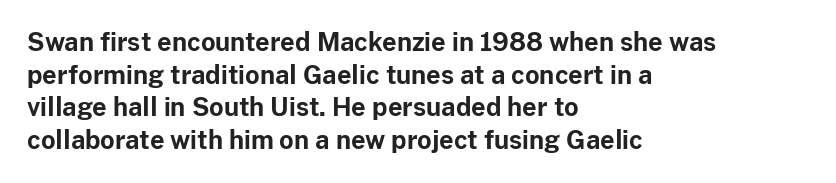
{"italic": "no", "bold": "yes", "underline": "no", "align": "left", "line_spacing": "normal", "line_spacing_ratio": 1.31, "letter_spacing": "normal", "letter_spacing_em": 0.0, "glyph_px": 25}
